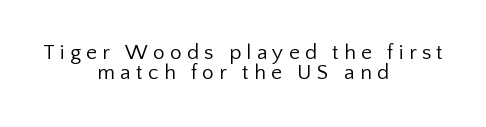
The image shows 21 px text type, upright; set centered, tight line spacing (0.96x), unusually wide letter spacing (+0.25 em), not underlined.
